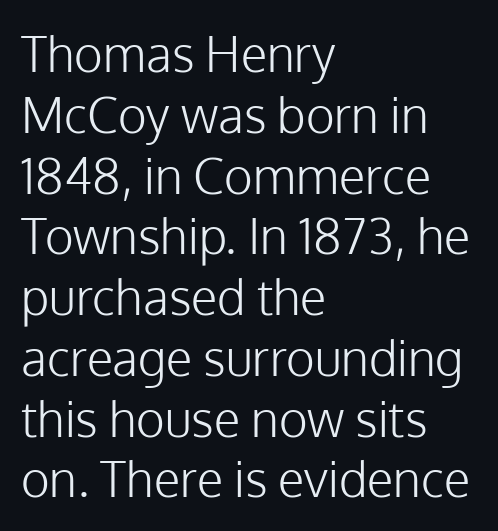
The image shows 49 px light sans-serif type, upright; set left-aligned, line spacing 1.24x, normal letter spacing, not underlined; low stroke contrast and a medium x-height.
